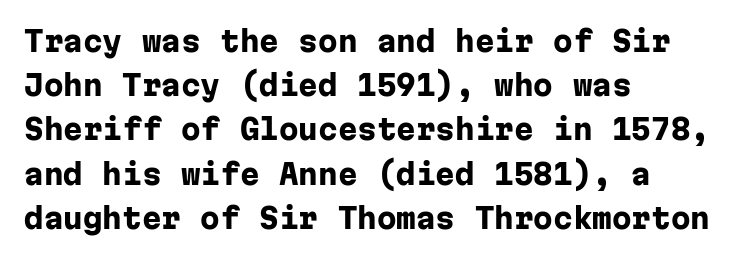
{"serif": "no", "italic": "no", "bold": "yes", "weight": "heavy", "width": "normal", "stroke_contrast": "low", "x_height": "medium", "monospaced": "yes", "underline": "no", "align": "left", "line_spacing": "normal", "line_spacing_ratio": 1.58, "letter_spacing": "normal", "letter_spacing_em": 0.0, "glyph_px": 28}
